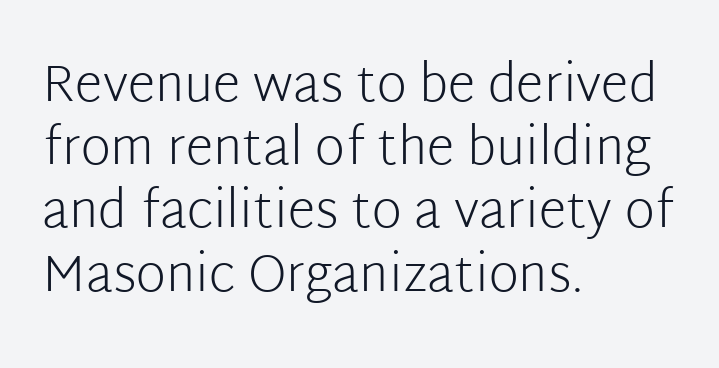
Is this a fixed-width face? No — the glyphs have proportional, varying widths. Serif or sans? Sans — the stroke terminals are bare. Every row of glyphs begins at an identical x-position on the left. The characters are drawn with everyday or finer stroke widths.
